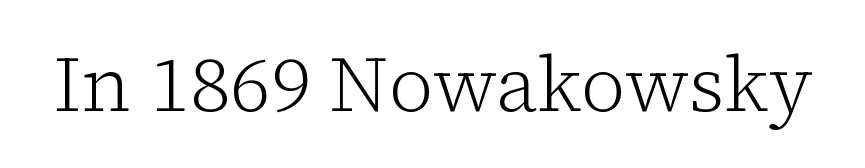
The image shows 77 px light serif type, upright; set normal letter spacing, not underlined; low stroke contrast and a medium x-height.
